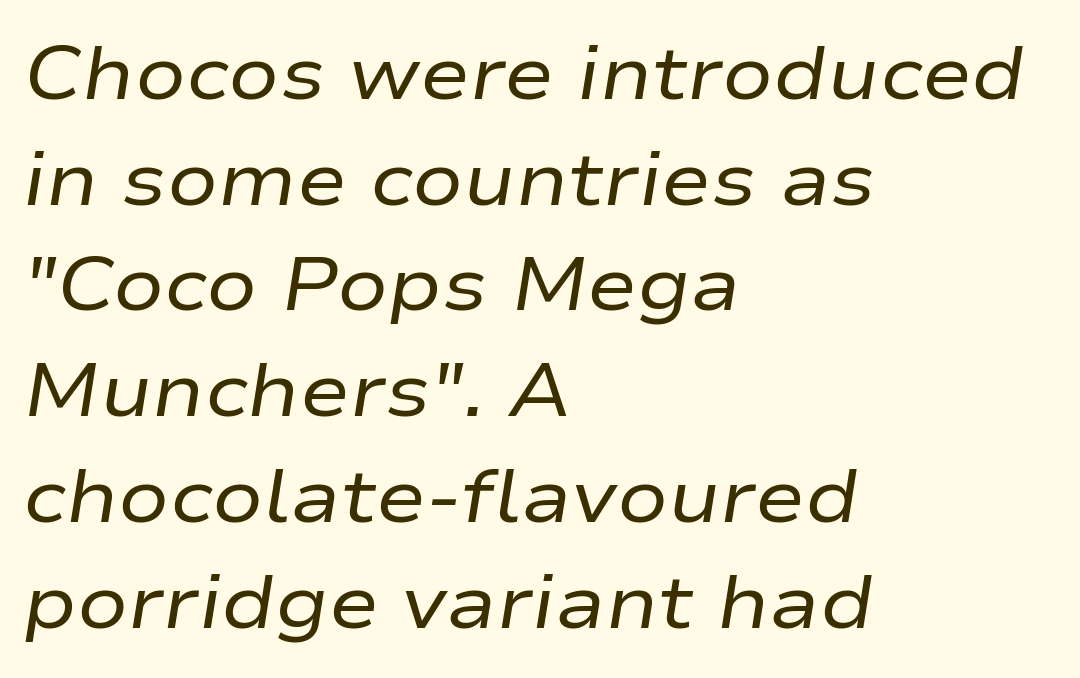
The image shows 75 px regular-weight, wide type, italic (leaning right); set left-aligned, normal line spacing (1.41x), normal letter spacing, not underlined; low stroke contrast and a medium x-height.
